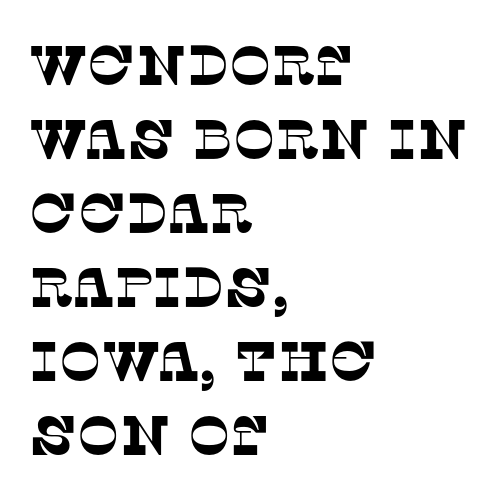
{"serif": "yes", "width": "normal", "stroke_contrast": "low", "x_height": "large", "monospaced": "no", "underline": "no", "align": "left", "line_spacing": "normal", "line_spacing_ratio": 1.32, "letter_spacing": "normal", "letter_spacing_em": 0.0, "glyph_px": 56}
